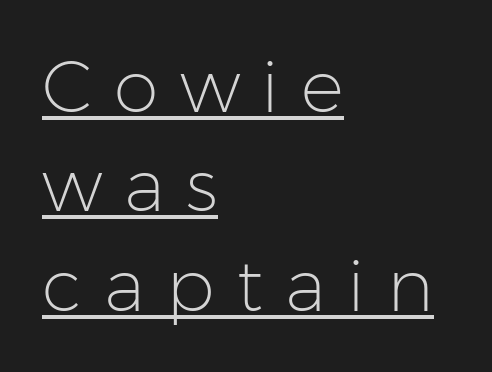
The image shows 72 px light sans-serif type, upright; set left-aligned, normal line spacing (1.38x), unusually wide letter spacing (+0.3 em), underlined; low stroke contrast and a medium x-height.
